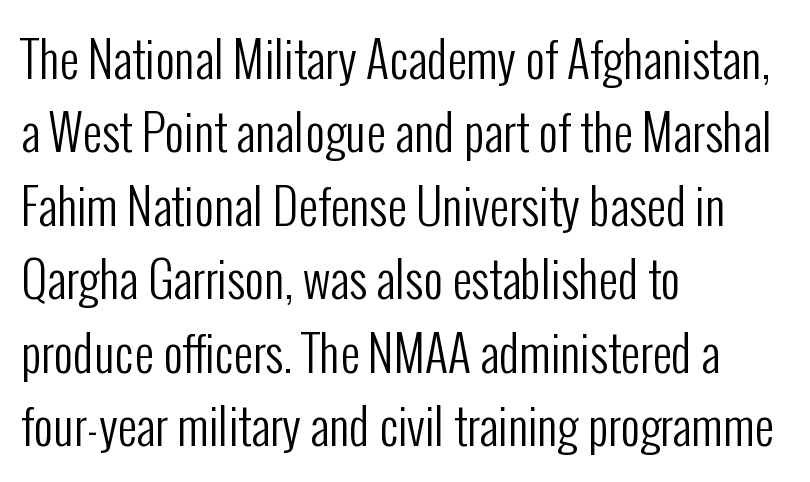
Q: Is the text bold? A: No.
Q: Is the text italic (slanted)? A: No, it is upright.
Q: Is the typeface a serif or a sans-serif typeface? A: Sans-serif.
Q: Is the text underlined? A: No.
Q: How is the paragraph aligned? A: Left-aligned.
Q: Is the spacing between letters normal or unusually wide? A: Normal.
Q: Is the spacing between lines tight, normal or loose? A: Normal.
Q: Width (condensed, normal, or wide)? A: Condensed.
Q: Stroke contrast? A: Low.
Q: x-height? A: Medium.
Q: Monospaced? A: No.
